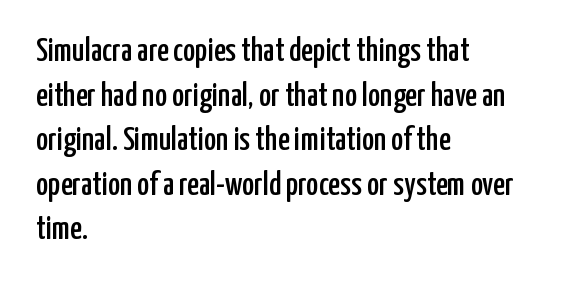
{"serif": "no", "italic": "no", "width": "condensed", "stroke_contrast": "low", "x_height": "medium", "monospaced": "no", "underline": "no", "align": "left", "line_spacing": "normal", "line_spacing_ratio": 1.35, "letter_spacing": "normal", "letter_spacing_em": 0.0, "glyph_px": 33}
